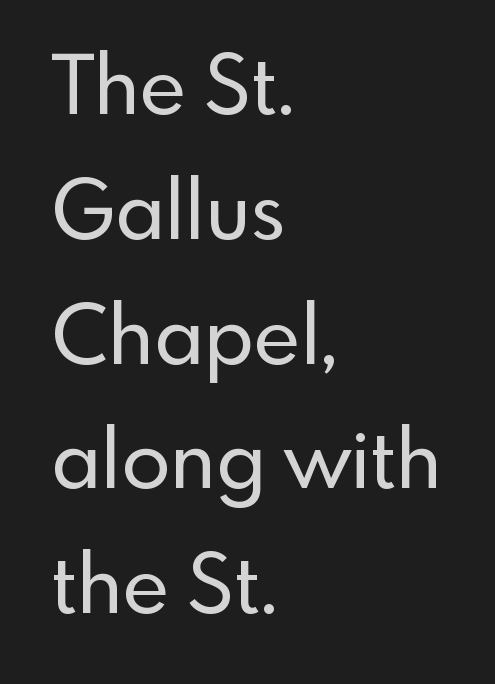
The image shows 80 px sans-serif type, upright; set left-aligned, normal line spacing (1.56x), normal letter spacing, not underlined; a small x-height.
